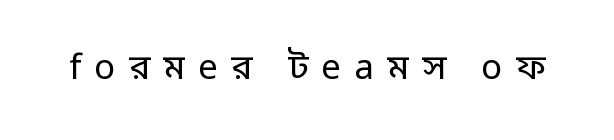
{"serif": "no", "italic": "no", "bold": "no", "weight": "regular", "width": "normal", "stroke_contrast": "low", "x_height": "medium", "monospaced": "no", "underline": "no", "letter_spacing": "wide", "letter_spacing_em": 0.38, "glyph_px": 35}
